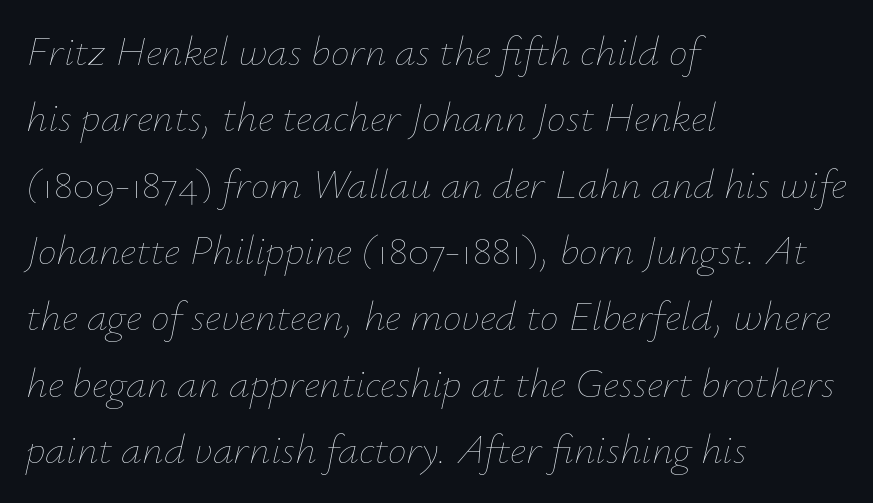
Each letter keeps its own natural width here, so spacing adapts to shape. Slant detected: the letters are inclined. No extra tracking has been applied to these lines. The lines sit at an ordinary, default distance from one another. Is this a heavy cut? Hardly; it is regular or lighter. Descenders hang freely into open space.
